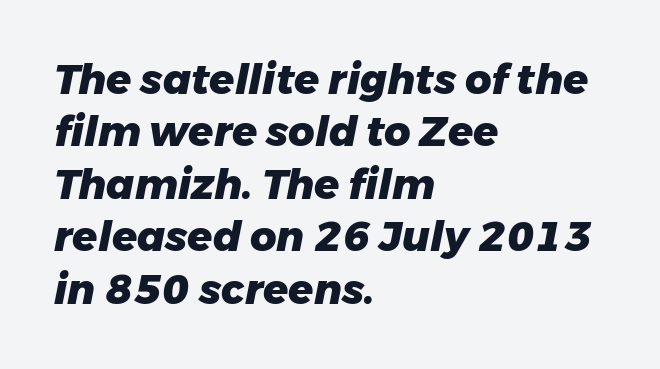
The image shows 41 px heavy type, italic (leaning right); set left-aligned, normal line spacing (1.28x), normal letter spacing, not underlined; low stroke contrast and a medium x-height.
